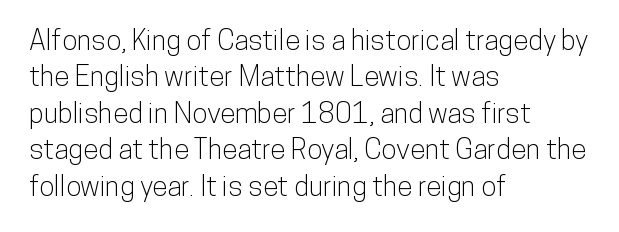
No feet cap the strokes, marking this as sans-serif type. Rule under the text: the space is simply empty. Glyph-to-glyph distance matches everyday printed text. Note the varied advance widths — an 'i' is clearly narrower than an 'm'.
